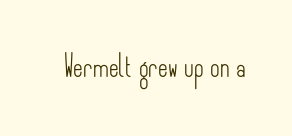
{"italic": "no", "bold": "no", "underline": "no", "letter_spacing": "normal", "letter_spacing_em": 0.0, "glyph_px": 21}
